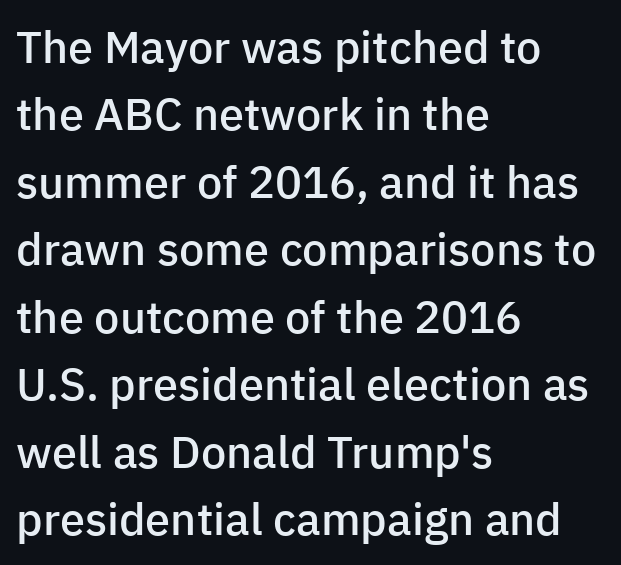
As a designer I'd log this as weight 600, semibold. If you measured baseline to baseline, you'd find a middling distance. What stands out about the letter spacing? Nothing — it is the standard amount. Posture: vertical. Each letter keeps its own natural width here, so spacing adapts to shape.
